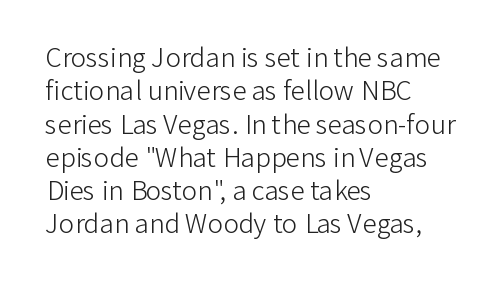
The image shows 26 px text type, upright; set left-aligned, normal line spacing (1.28x), normal letter spacing, not underlined.
